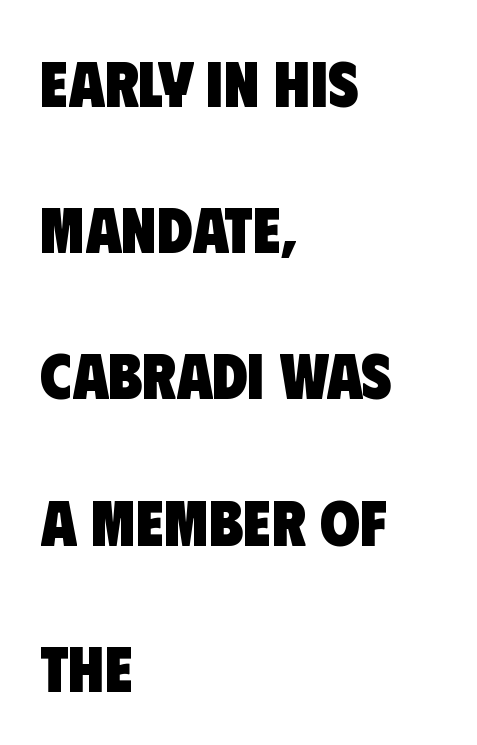
Q: Is the text bold? A: Yes.
Q: Is the typeface a serif or a sans-serif typeface? A: Sans-serif.
Q: Is the text underlined? A: No.
Q: How is the paragraph aligned? A: Left-aligned.
Q: Is the spacing between letters normal or unusually wide? A: Normal.
Q: Is the spacing between lines tight, normal or loose? A: Loose.
Q: Width (condensed, normal, or wide)? A: Condensed.
Q: Stroke contrast? A: Low.
Q: x-height? A: Large.
Q: Monospaced? A: No.
